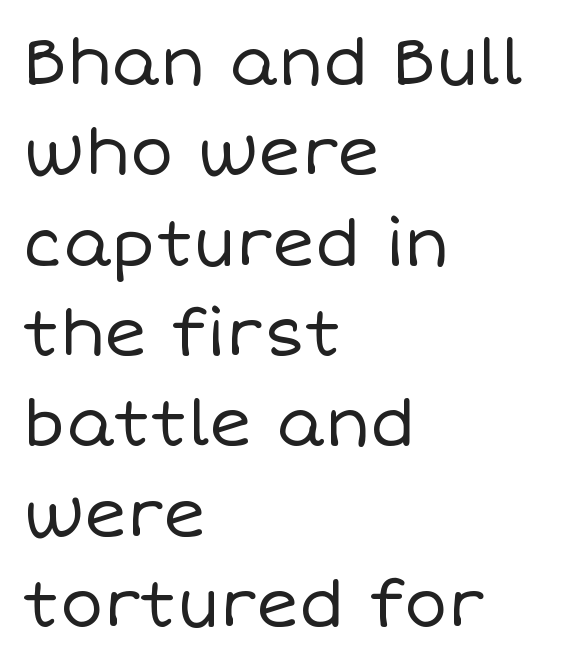
The image shows 65 px regular-weight type, upright; set left-aligned, normal line spacing (1.39x), normal letter spacing, not underlined; low stroke contrast and a large x-height.
